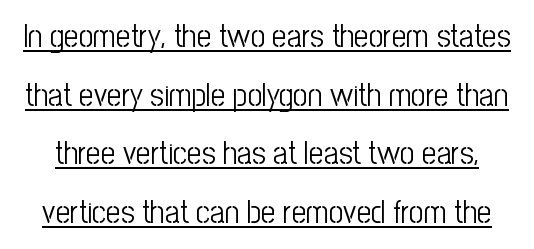
{"serif": "no", "italic": "no", "bold": "no", "weight": "light", "width": "condensed", "stroke_contrast": "low", "x_height": "medium", "monospaced": "no", "underline": "yes", "line_spacing_ratio": 1.83, "letter_spacing": "normal", "letter_spacing_em": 0.0, "glyph_px": 32}
